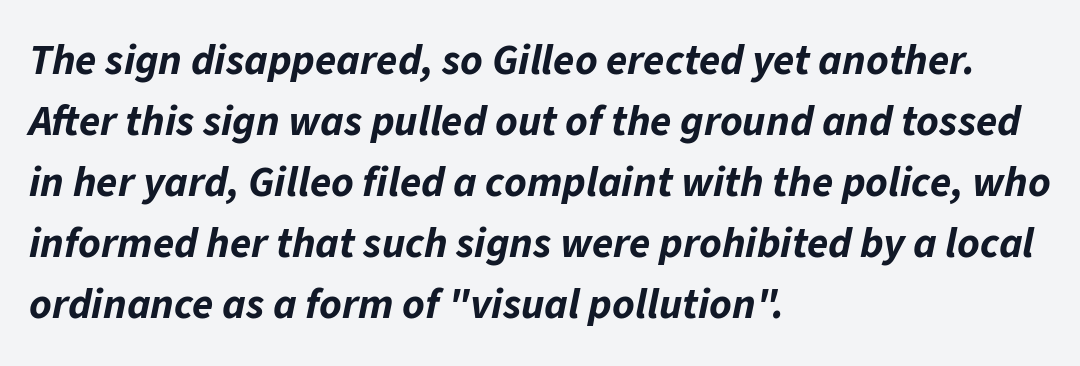
{"italic": "yes", "lean": "right", "slant_degrees": 11, "bold": "yes", "weight": "bold", "width": "normal", "stroke_contrast": "low", "x_height": "medium", "monospaced": "no", "underline": "no", "align": "left", "line_spacing": "normal", "line_spacing_ratio": 1.42, "letter_spacing": "normal", "letter_spacing_em": 0.0, "glyph_px": 43}
